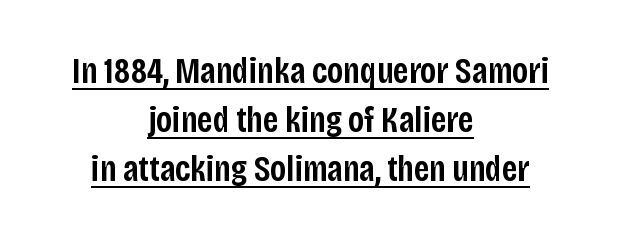
The image shows 36 px semibold, condensed sans-serif type, upright; set centered, normal line spacing (1.36x), normal letter spacing, underlined; low stroke contrast and a large x-height.
